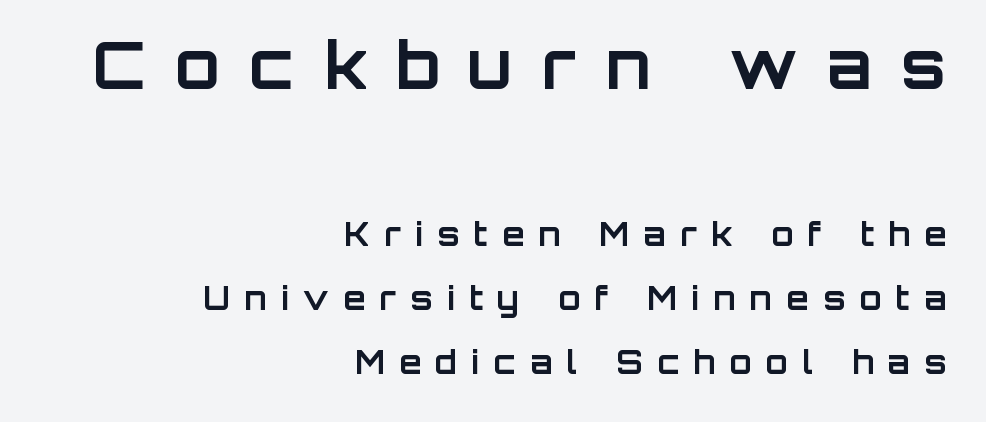
The image shows 65 px bold sans-serif type, upright; set right-aligned, loose line spacing (2.0x), unusually wide letter spacing (+0.45 em), not underlined; the first (top) block is 2.03x larger; low stroke contrast and a large x-height.
